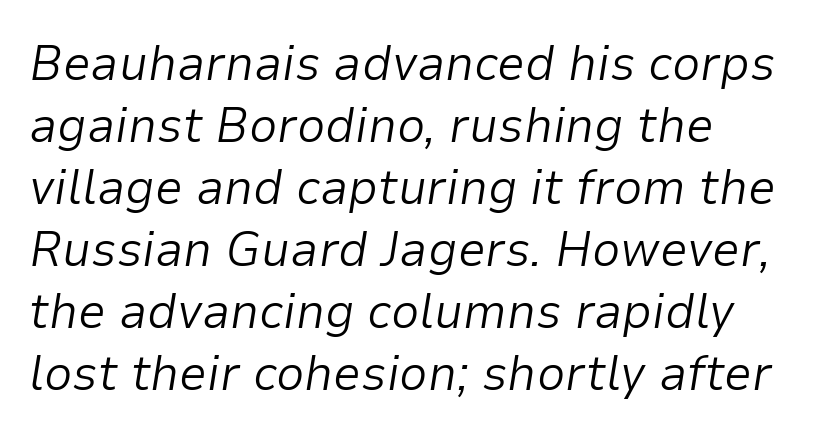
The image shows 50 px light type, italic (leaning right); set left-aligned, line spacing 1.24x, normal letter spacing, not underlined; low stroke contrast and a medium x-height.
